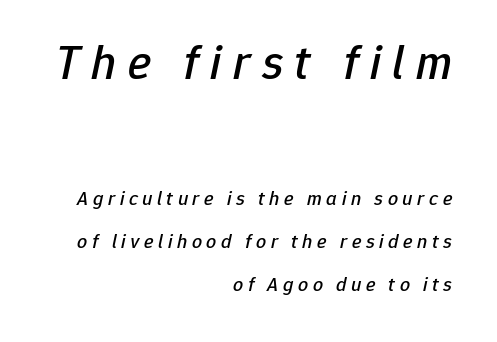
The image shows 49 px text type, italic (leaning right); set right-aligned, loose line spacing (2.17x), unusually wide letter spacing (+0.23 em), not underlined; the first (top) block is 2.45x larger; low stroke contrast and a medium x-height.
